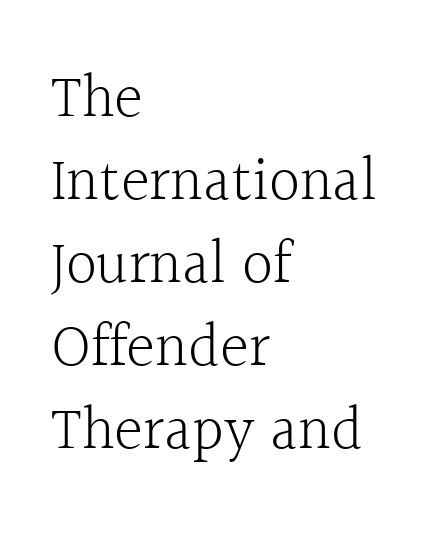
Q: Is the text bold? A: No.
Q: Is the text italic (slanted)? A: No, it is upright.
Q: Is the typeface a serif or a sans-serif typeface? A: Serif.
Q: Is the text underlined? A: No.
Q: How is the paragraph aligned? A: Left-aligned.
Q: Is the spacing between letters normal or unusually wide? A: Normal.
Q: Is the spacing between lines tight, normal or loose? A: Normal.
Q: Width (condensed, normal, or wide)? A: Normal.
Q: x-height? A: Medium.
Q: Monospaced? A: No.
